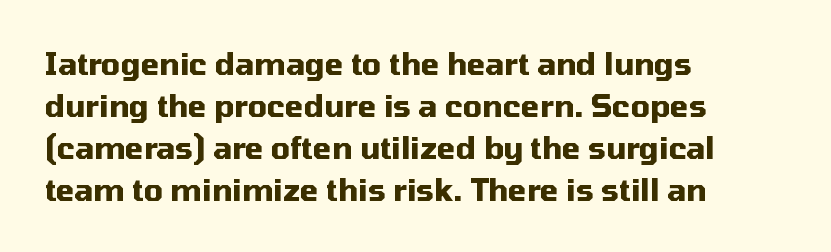
{"serif": "no", "italic": "no", "bold": "yes", "weight": "heavy", "width": "normal", "stroke_contrast": "medium", "x_height": "medium", "monospaced": "no", "underline": "no", "align": "left", "line_spacing": "normal", "line_spacing_ratio": 1.4, "letter_spacing": "normal", "letter_spacing_em": 0.0, "glyph_px": 30}
